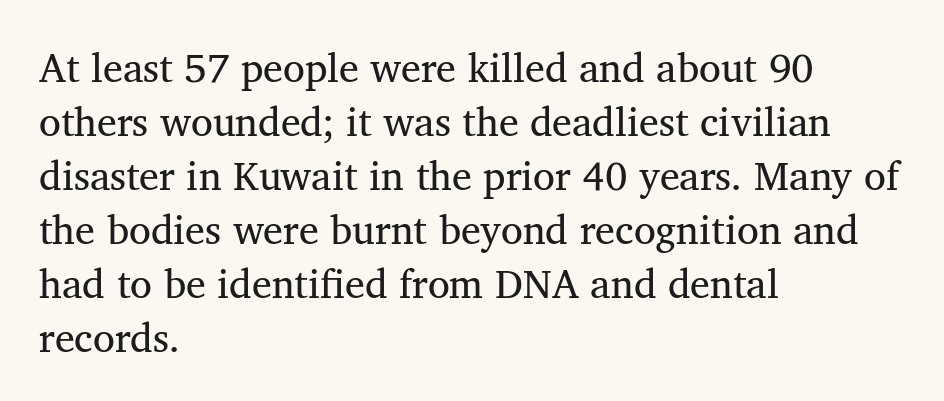
Q: Is the text bold? A: No.
Q: Is the text italic (slanted)? A: No, it is upright.
Q: Is the typeface a serif or a sans-serif typeface? A: Serif.
Q: Is the text underlined? A: No.
Q: How is the paragraph aligned? A: Left-aligned.
Q: Is the spacing between letters normal or unusually wide? A: Normal.
Q: Is the spacing between lines tight, normal or loose? A: Normal.
Q: Width (condensed, normal, or wide)? A: Normal.
Q: Stroke contrast? A: Medium.
Q: x-height? A: Medium.
Q: Monospaced? A: No.
